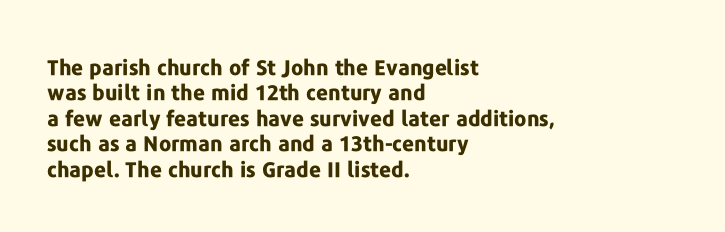
The image shows 21 px bold type, upright; set left-aligned, line spacing 1.21x, normal letter spacing, not underlined.
